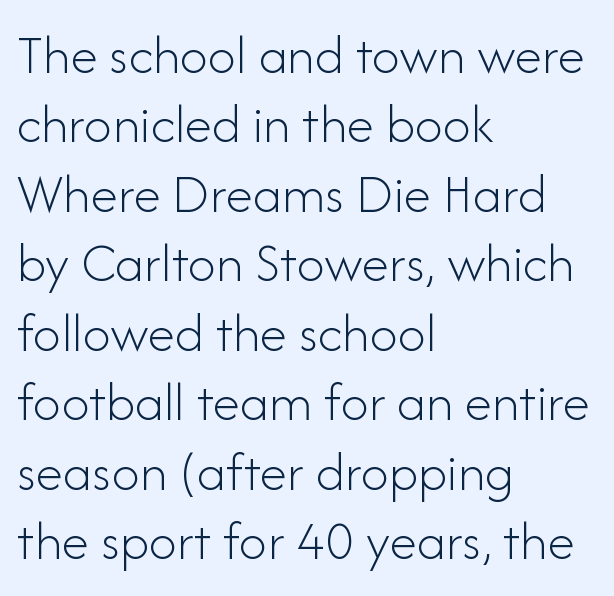
The image shows 56 px light sans-serif type, upright; set left-aligned, line spacing 1.24x, normal letter spacing, not underlined; low stroke contrast and a small x-height.
